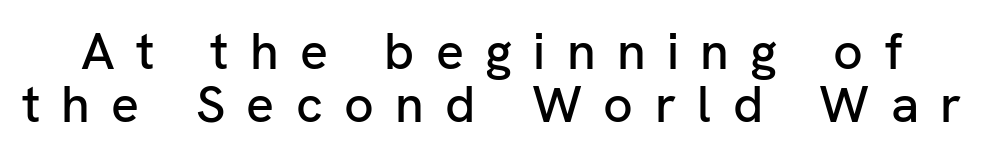
This is the regular roman posture of the typeface. The strip under each line holds only bare page. How are the letters spaced? Widely, with obvious added tracking. In terms of leading, this rendering errs on the cramped side. You can tell from the bare stems that sans-serif type was used.
